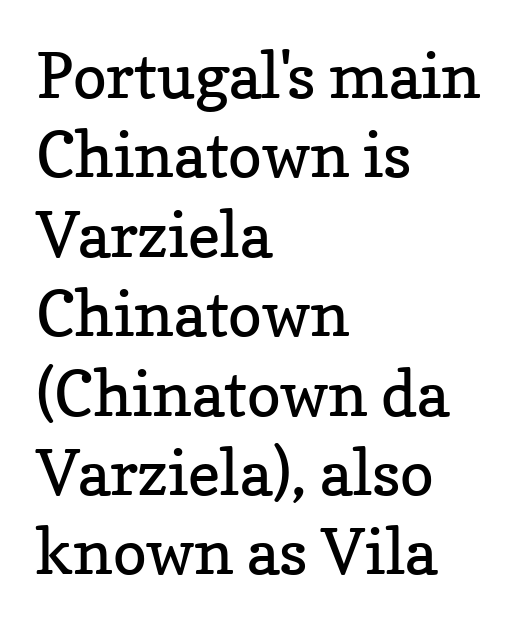
The face used here is rendered with its standard letterfit. These lines are rendered in a variable-pitch font. A light-to-regular cut is what we see here. Little horizontal feet cap the strokes, marking this as serif type. Tall strokes in this sample are plumb rather than angled. Compared with a centered layout, this one pins lines to the left instead.
